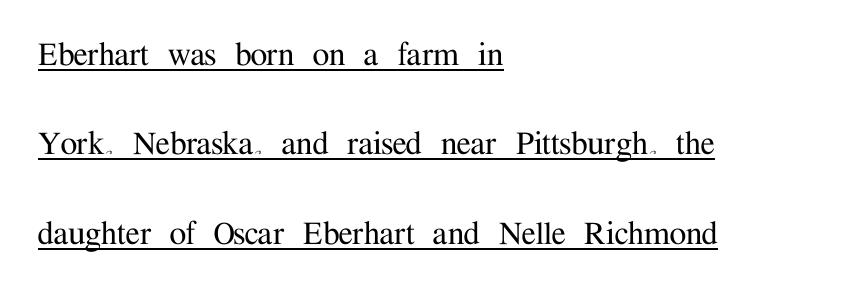
The image shows 38 px serif type, upright; set left-aligned, loose line spacing (2.35x), normal letter spacing, underlined; medium stroke contrast and a medium x-height.
